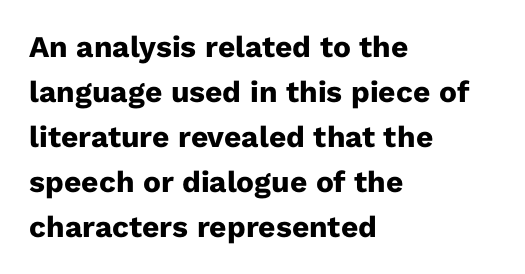
Weight: bold. Tracking value appears to be zero — textbook default spacing. Posture: upright roman. Just letters on the line, the space beneath them empty. The letters advance in unequal steps, a hallmark of proportional type. The rendering anchors every line to the left-hand side.
